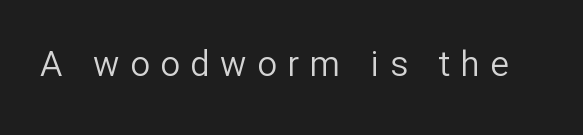
{"serif": "no", "italic": "no", "bold": "no", "weight": "regular", "width": "normal", "stroke_contrast": "low", "x_height": "medium", "monospaced": "no", "underline": "no", "letter_spacing": "wide", "letter_spacing_em": 0.3, "glyph_px": 35}
